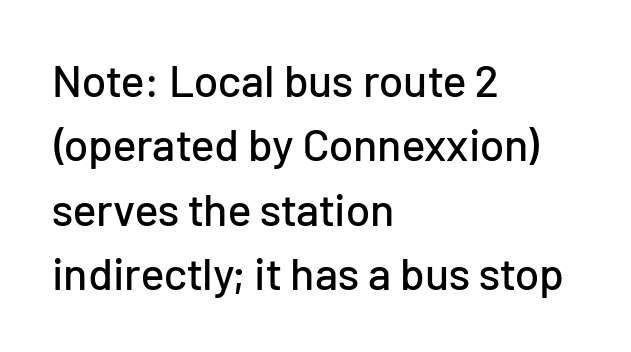
{"serif": "no", "italic": "no", "width": "normal", "stroke_contrast": "low", "x_height": "medium", "monospaced": "no", "underline": "no", "align": "left", "line_spacing": "normal", "line_spacing_ratio": 1.43, "letter_spacing": "normal", "letter_spacing_em": 0.0, "glyph_px": 45}
